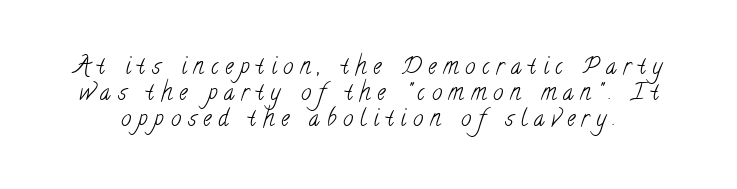
{"bold": "no", "underline": "no", "line_spacing": "tight", "line_spacing_ratio": 1.13, "letter_spacing": "wide", "letter_spacing_em": 0.3, "glyph_px": 23}
